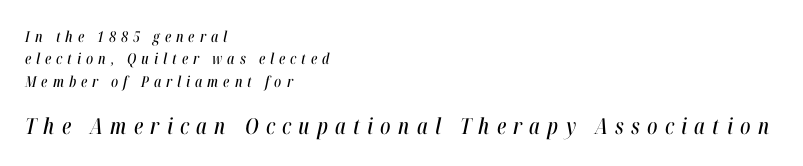
The image shows 22 px text type, italic (leaning right); set left-aligned, normal line spacing (1.49x), unusually wide letter spacing (+0.33 em), not underlined; the second (bottom) block is 1.47x larger.
